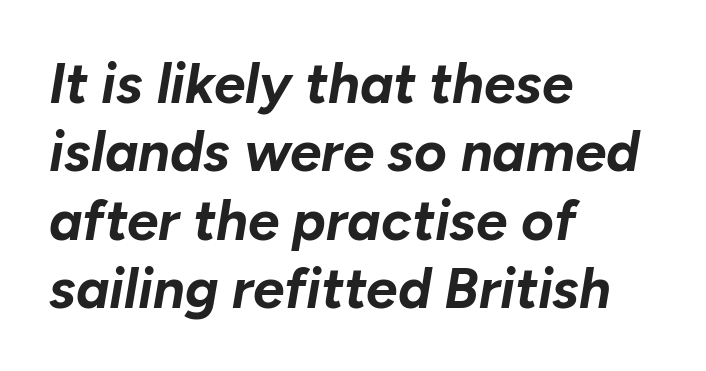
The image shows 56 px bold type, italic (leaning right); set left-aligned, line spacing 1.22x, normal letter spacing, not underlined; low stroke contrast and a medium x-height.
